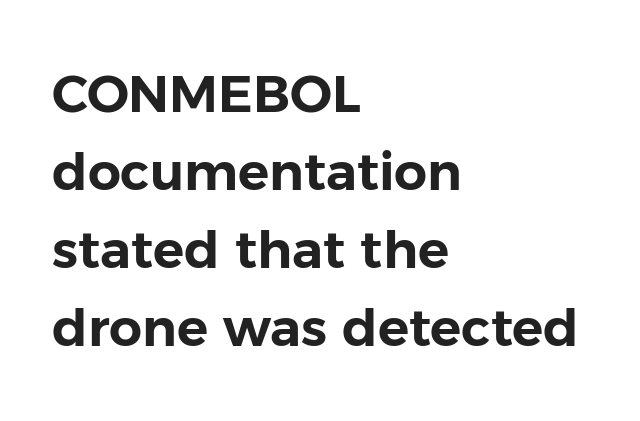
{"serif": "no", "italic": "no", "width": "normal", "stroke_contrast": "low", "x_height": "medium", "monospaced": "no", "underline": "no", "align": "left", "line_spacing": "normal", "line_spacing_ratio": 1.5, "letter_spacing": "normal", "letter_spacing_em": 0.0, "glyph_px": 52}
